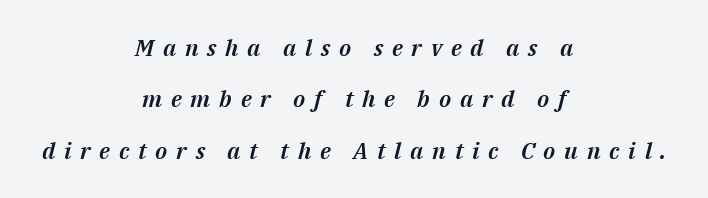
The image shows 23 px text type, italic (leaning right); set centered, loose line spacing (2.23x), unusually wide letter spacing (+0.38 em), not underlined.
